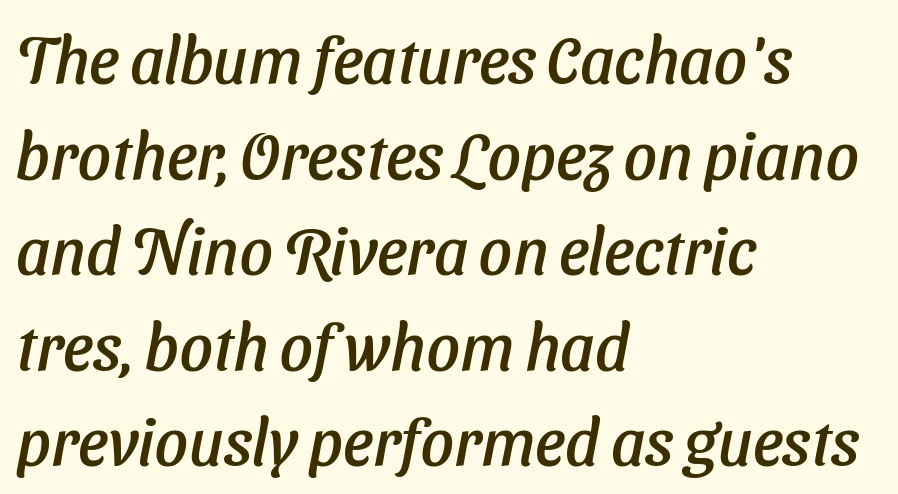
{"italic": "yes", "lean": "right", "slant_degrees": 11, "width": "normal", "stroke_contrast": "low", "x_height": "medium", "monospaced": "no", "underline": "no", "align": "left", "line_spacing": "normal", "line_spacing_ratio": 1.47, "letter_spacing": "normal", "letter_spacing_em": 0.0, "glyph_px": 65}
